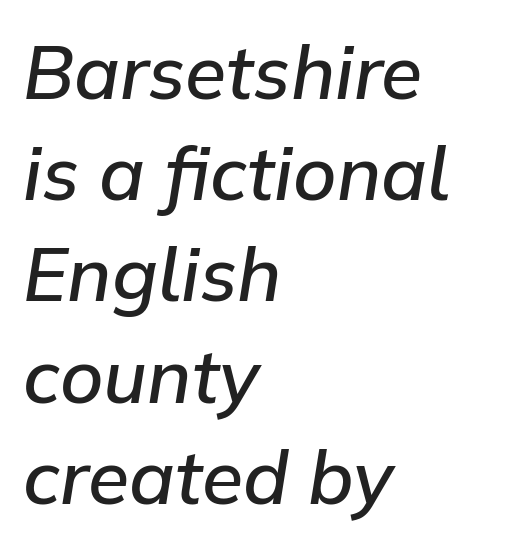
{"italic": "yes", "lean": "right", "slant_degrees": 9, "bold": "semi", "weight": "semibold", "width": "normal", "stroke_contrast": "low", "x_height": "medium", "monospaced": "no", "underline": "no", "align": "left", "line_spacing": "normal", "line_spacing_ratio": 1.35, "letter_spacing": "normal", "letter_spacing_em": 0.0, "glyph_px": 75}
